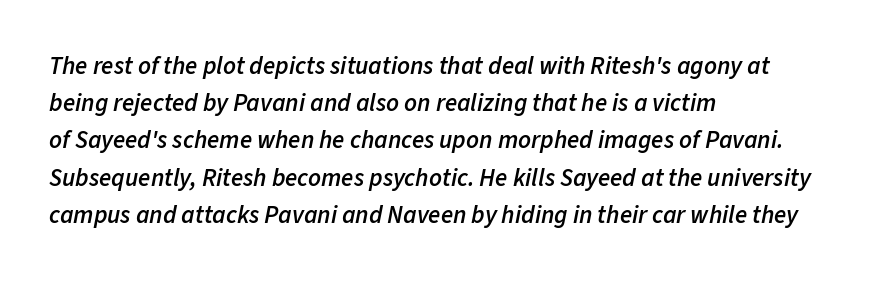
Q: Is the text bold? A: Semi-bold.
Q: Is the text italic (slanted)? A: Yes, it leans right by about 11 degrees.
Q: Is the text underlined? A: No.
Q: How is the paragraph aligned? A: Left-aligned.
Q: Is the spacing between letters normal or unusually wide? A: Normal.
Q: Is the spacing between lines tight, normal or loose? A: Normal.
